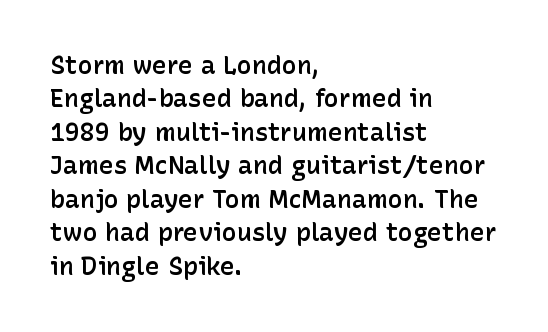
The glyphs have the mass of a demibold cut, below bold. The line-height multiplier appears to be the usual default. Any mark beneath the type? The region is blank. Layout note: lines flush left. Quick note: not italic, upright. The type is set solid horizontally, with unmodified tracking.
